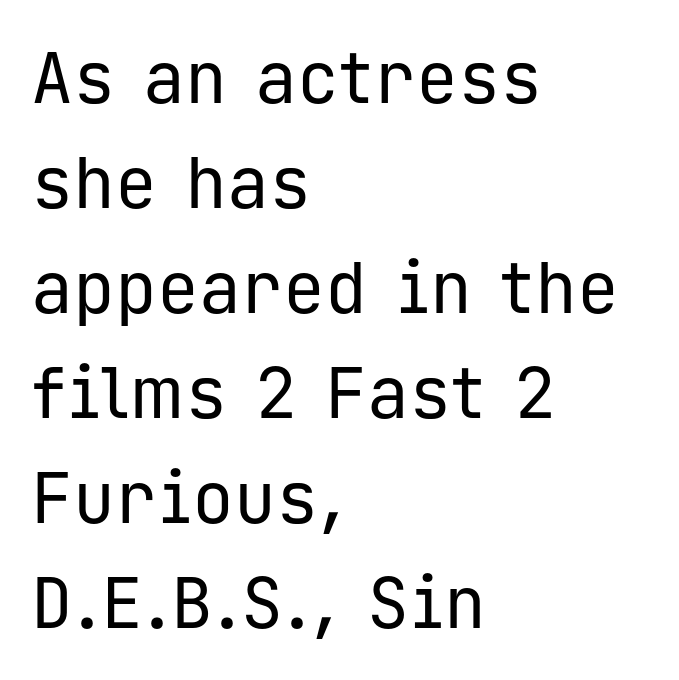
Q: Is the text bold? A: No.
Q: Is the text italic (slanted)? A: No, it is upright.
Q: Is the typeface a serif or a sans-serif typeface? A: Sans-serif.
Q: Is the text underlined? A: No.
Q: How is the paragraph aligned? A: Left-aligned.
Q: Is the spacing between letters normal or unusually wide? A: Normal.
Q: Is the spacing between lines tight, normal or loose? A: Normal.
Q: Width (condensed, normal, or wide)? A: Normal.
Q: Stroke contrast? A: Low.
Q: x-height? A: Medium.
Q: Monospaced? A: Yes.
